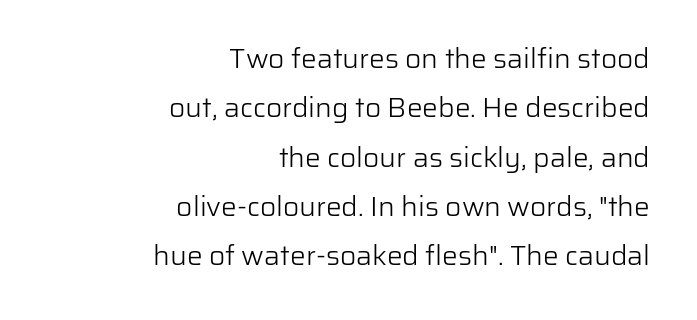
Q: Is the text bold? A: No.
Q: Is the text italic (slanted)? A: No, it is upright.
Q: Is the typeface a serif or a sans-serif typeface? A: Sans-serif.
Q: Is the text underlined? A: No.
Q: How is the paragraph aligned? A: Right-aligned.
Q: Is the spacing between letters normal or unusually wide? A: Normal.
Q: Width (condensed, normal, or wide)? A: Normal.
Q: Stroke contrast? A: Low.
Q: x-height? A: Medium.
Q: Monospaced? A: No.
